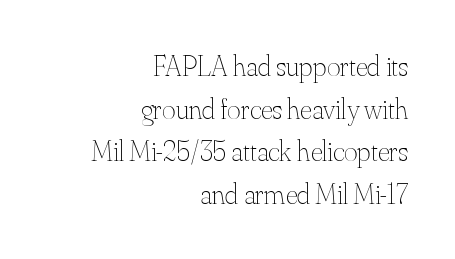
{"italic": "no", "bold": "no", "weight": "thin", "width": "normal", "stroke_contrast": "medium", "x_height": "small", "monospaced": "no", "underline": "no", "align": "right", "line_spacing": "normal", "line_spacing_ratio": 1.47, "letter_spacing": "normal", "letter_spacing_em": 0.0, "glyph_px": 29}
